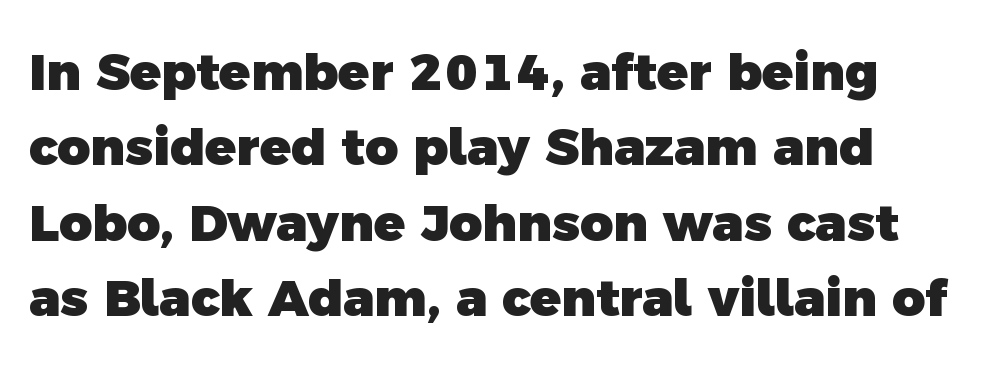
{"serif": "no", "bold": "yes", "weight": "heavy", "width": "normal", "x_height": "medium", "monospaced": "no", "underline": "no", "align": "left", "line_spacing": "normal", "line_spacing_ratio": 1.48, "letter_spacing": "normal", "letter_spacing_em": 0.0, "glyph_px": 51}
